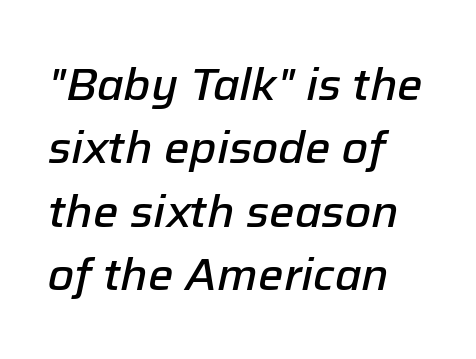
Italic? Definitely — the glyphs are oblique. Normally led — the rows are evenly, conventionally spaced. The rendering uses natural spacing where letterforms have individual widths. Honestly, the letter spacing is just normal — you wouldn't notice it. The foot of each line stays bare and open.
